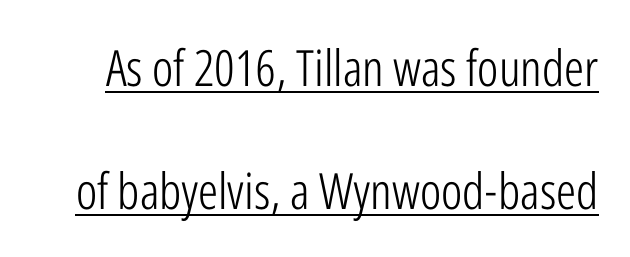
Q: Is the text bold? A: No.
Q: Is the text italic (slanted)? A: No, it is upright.
Q: Is the typeface a serif or a sans-serif typeface? A: Sans-serif.
Q: Is the text underlined? A: Yes.
Q: Is the spacing between letters normal or unusually wide? A: Normal.
Q: Is the spacing between lines tight, normal or loose? A: Loose.
Q: Width (condensed, normal, or wide)? A: Condensed.
Q: Stroke contrast? A: Low.
Q: x-height? A: Medium.
Q: Monospaced? A: No.
